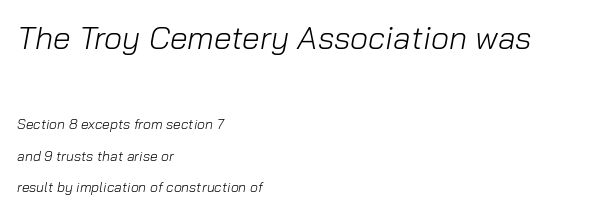
You get the large type first, then a drop to smaller type. Leading: increased. Inter-character spacing is left at the font's built-in metrics. No word sits above an underline. Typeset ragged right — the left edge is the straight one.
